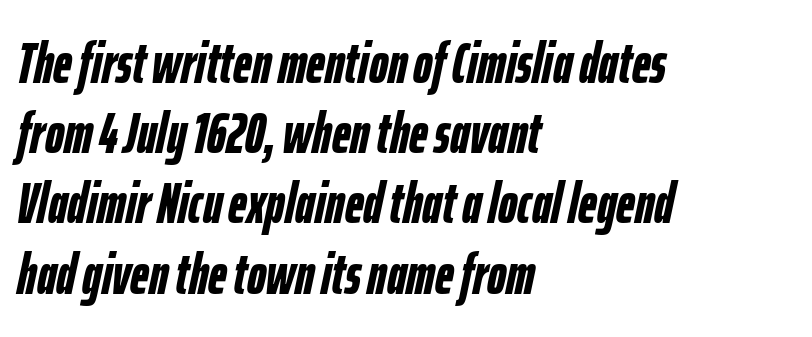
{"italic": "yes", "lean": "right", "slant_degrees": 12, "bold": "yes", "weight": "semibold", "width": "condensed", "stroke_contrast": "low", "x_height": "medium", "monospaced": "no", "underline": "no", "align": "left", "line_spacing_ratio": 1.21, "letter_spacing": "normal", "letter_spacing_em": 0.0, "glyph_px": 58}
